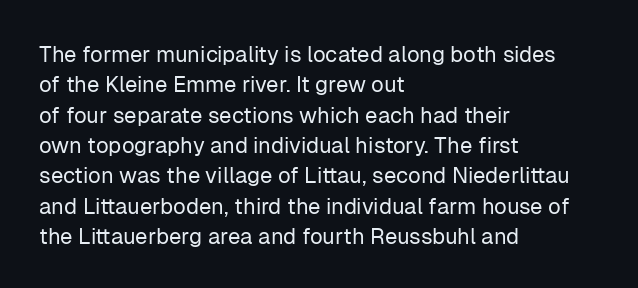
{"italic": "no", "bold": "no", "underline": "no", "align": "left", "line_spacing": "normal", "line_spacing_ratio": 1.38, "letter_spacing": "normal", "letter_spacing_em": 0.0, "glyph_px": 22}
